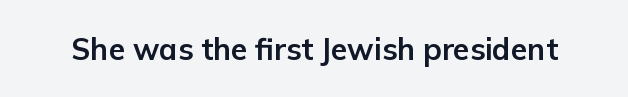
Q: Is the text bold? A: Yes.
Q: Is the text italic (slanted)? A: No, it is upright.
Q: Is the typeface a serif or a sans-serif typeface? A: Sans-serif.
Q: Is the text underlined? A: No.
Q: Is the spacing between letters normal or unusually wide? A: Normal.
Q: Width (condensed, normal, or wide)? A: Normal.
Q: Stroke contrast? A: Low.
Q: x-height? A: Medium.
Q: Monospaced? A: No.
